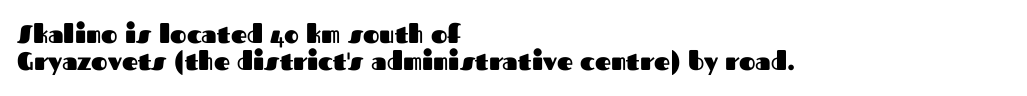
Look at the tracking — it's just the regular setting, nothing added. Beneath every word, the page is bare. These lines carry a lot of weight — the face is fully bold. The paragraph shown leans on its left margin. Compared with typical paragraphs, the rows here are closer together.
